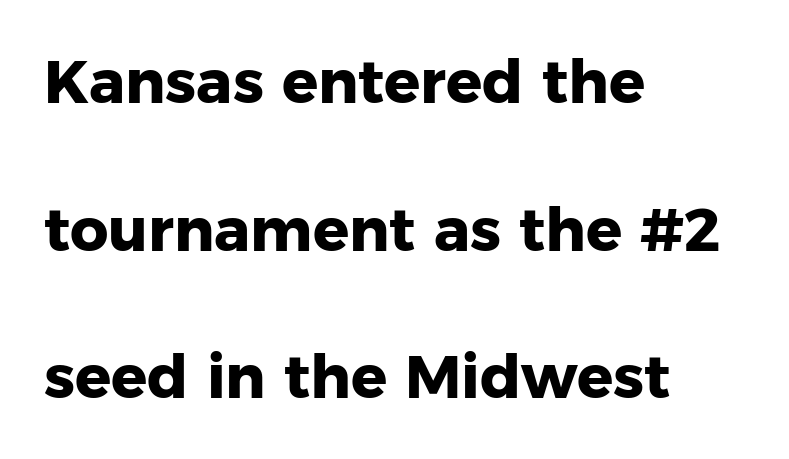
The typeface chosen for these lines omits serifs. Students, this is bold: see how much ink each stroke carries. Whoever set this chose breathing room over compactness in the vertical rhythm. Visually the block forms a straight wall on the left and a jagged coastline on the right.
